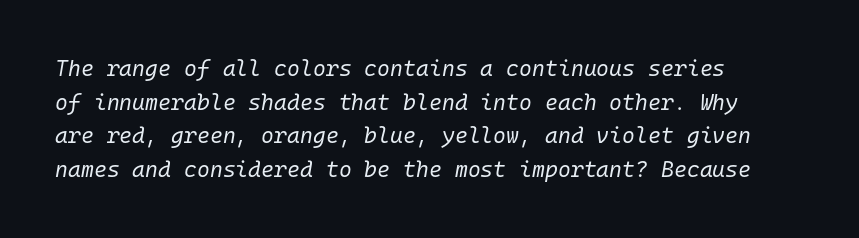
The passage shown is not underscored anywhere. When letters slant like this, we call the style italic. Normally led — the rows are evenly, conventionally spaced. Heaviness? Minimal to ordinary, like unemphasized prose.
